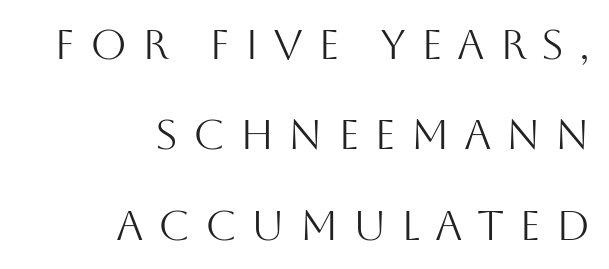
What stands out about the letter spacing? Its width — letters are far apart. Clear beneath every line of the passage. Does the leading feel generous? Absolutely, it's lavish. Each letter keeps its own natural width here, so spacing adapts to shape. The weight would be labelled regular, book, light, or lighter still.
